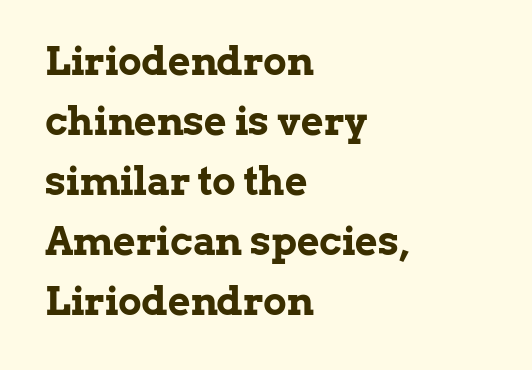
The image shows 39 px bold serif type, upright; set left-aligned, normal line spacing (1.54x), normal letter spacing, not underlined; low stroke contrast and a medium x-height.
